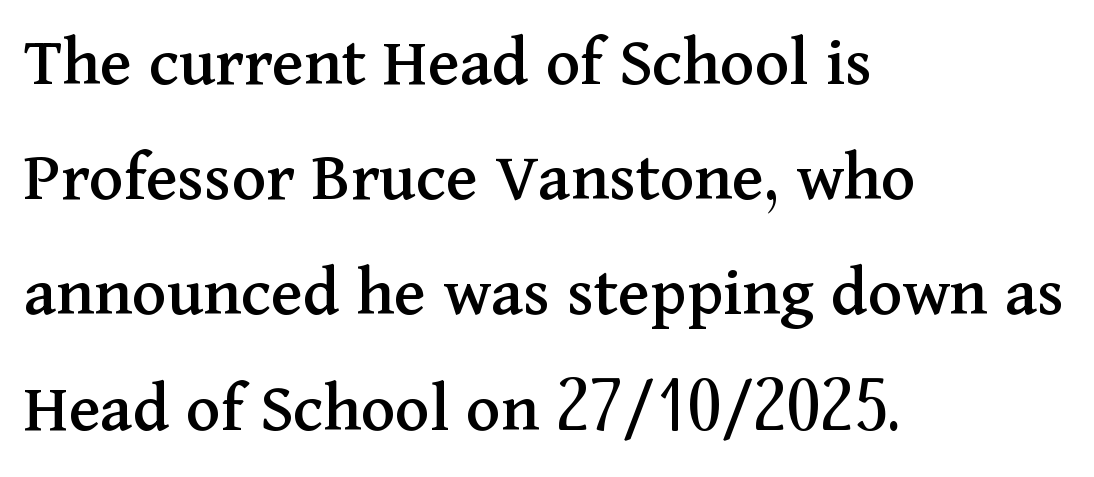
Q: Is the text italic (slanted)? A: No, it is upright.
Q: Is the typeface a serif or a sans-serif typeface? A: Serif.
Q: Is the text underlined? A: No.
Q: How is the paragraph aligned? A: Left-aligned.
Q: Is the spacing between letters normal or unusually wide? A: Normal.
Q: Is the spacing between lines tight, normal or loose? A: Normal.
Q: Width (condensed, normal, or wide)? A: Normal.
Q: Stroke contrast? A: Medium.
Q: x-height? A: Medium.
Q: Monospaced? A: No.
